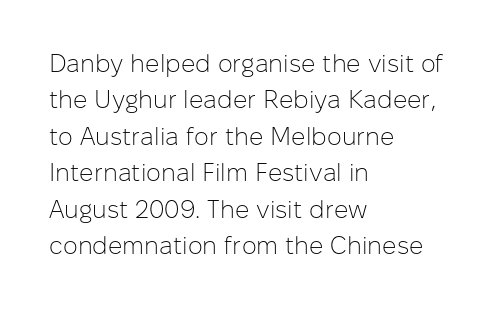
Q: Is the text bold? A: No.
Q: Is the text italic (slanted)? A: No, it is upright.
Q: Is the text underlined? A: No.
Q: How is the paragraph aligned? A: Left-aligned.
Q: Is the spacing between letters normal or unusually wide? A: Normal.
Q: Is the spacing between lines tight, normal or loose? A: Normal.
